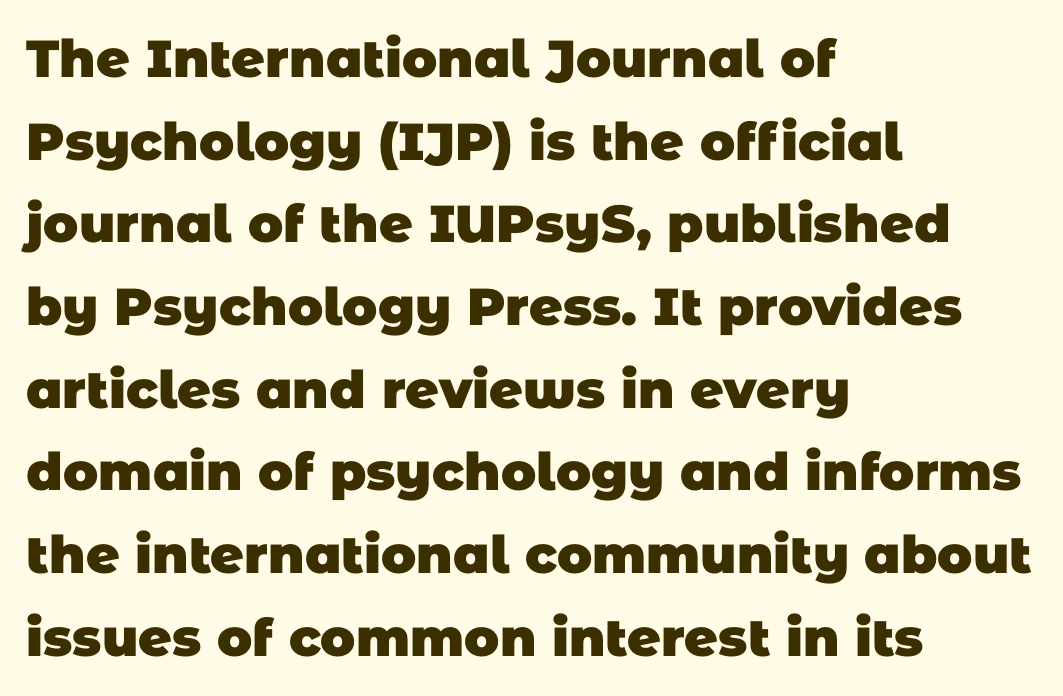
The image shows 52 px heavy sans-serif type; set left-aligned, normal line spacing (1.59x), normal letter spacing, not underlined; low stroke contrast and a large x-height.
